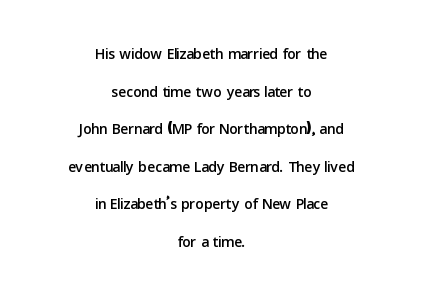
The image shows 21 px text type, upright; set centered, line spacing 1.79x, normal letter spacing, not underlined.
